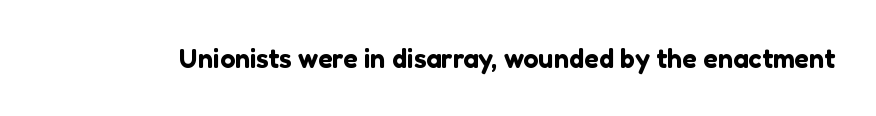
Q: Is the text italic (slanted)? A: No, it is upright.
Q: Is the text underlined? A: No.
Q: Is the spacing between letters normal or unusually wide? A: Normal.
